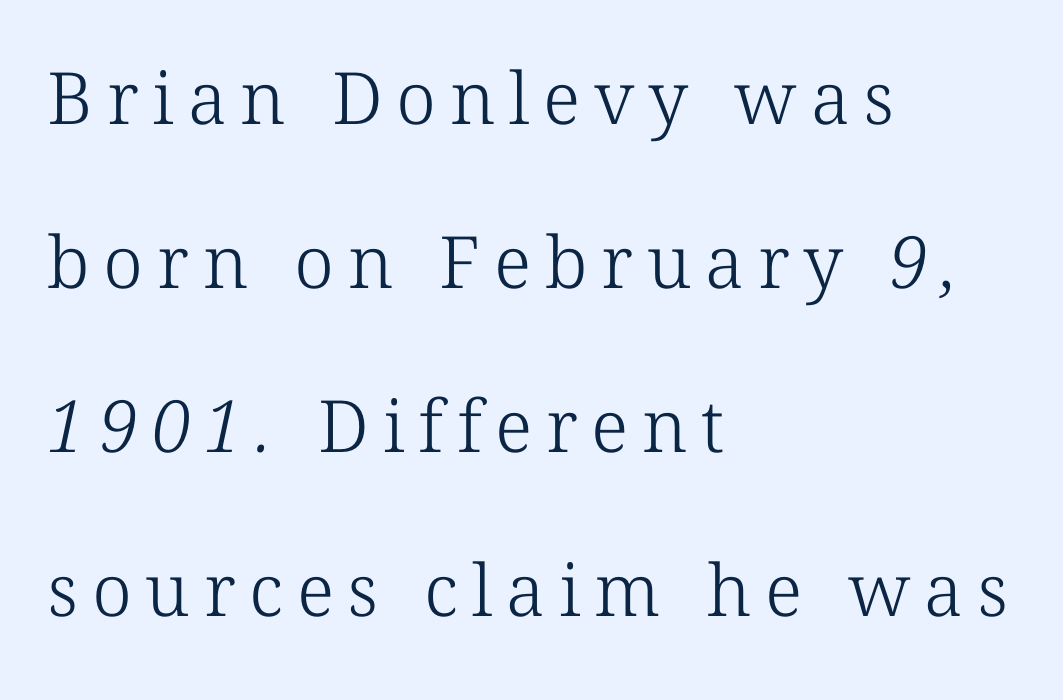
Is there much room between lines? Yes — plenty of vertical air separates them. Are there feet on the stems? There are — it's a serif. The paragraph has a hard left edge and a soft right edge. The passage shown is not bold in any degree.
